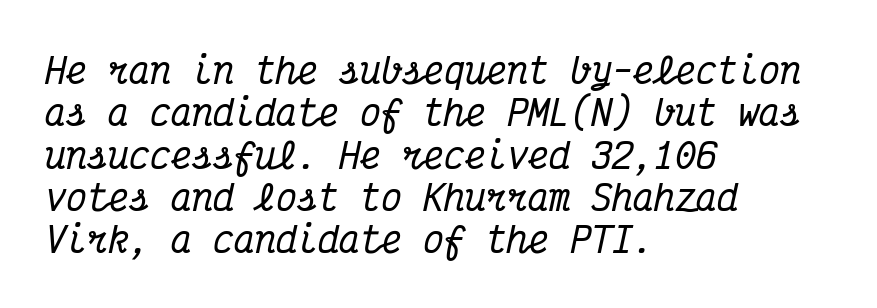
{"serif": "yes", "italic": "yes", "lean": "right", "slant_degrees": 12, "width": "condensed", "stroke_contrast": "medium", "x_height": "medium", "monospaced": "yes", "underline": "no", "align": "left", "line_spacing_ratio": 1.21, "letter_spacing": "normal", "letter_spacing_em": 0.0, "glyph_px": 35}
